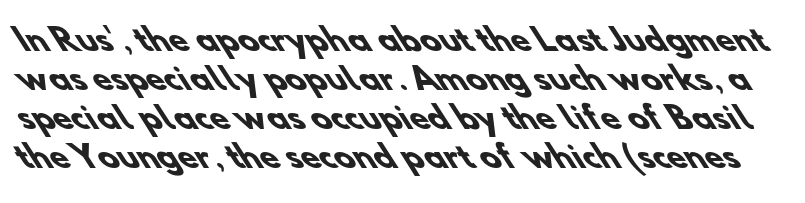
Lines of text with bare space underneath. Successive baselines arrive at the customary interval. This is heavy type, rendered in bold. Character widths vary here, with narrow letters taking less room than wide ones.
